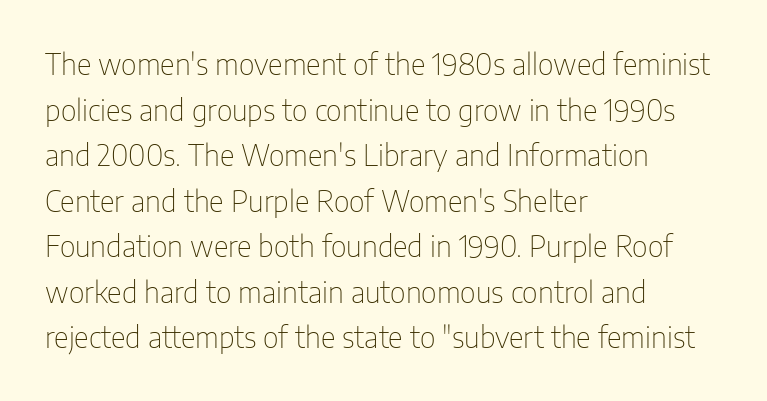
Q: Is the text bold? A: No.
Q: Is the text italic (slanted)? A: No, it is upright.
Q: Is the typeface a serif or a sans-serif typeface? A: Sans-serif.
Q: Is the text underlined? A: No.
Q: How is the paragraph aligned? A: Left-aligned.
Q: Is the spacing between letters normal or unusually wide? A: Normal.
Q: Is the spacing between lines tight, normal or loose? A: Normal.
Q: Width (condensed, normal, or wide)? A: Condensed.
Q: Stroke contrast? A: Low.
Q: x-height? A: Medium.
Q: Monospaced? A: No.
